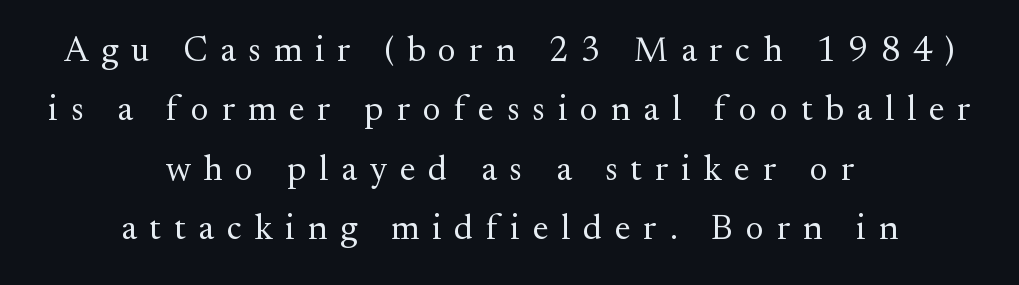
The image shows 35 px regular-weight serif type, upright; set centered, normal line spacing (1.7x), unusually wide letter spacing (+0.37 em), not underlined; medium stroke contrast and a small x-height.
